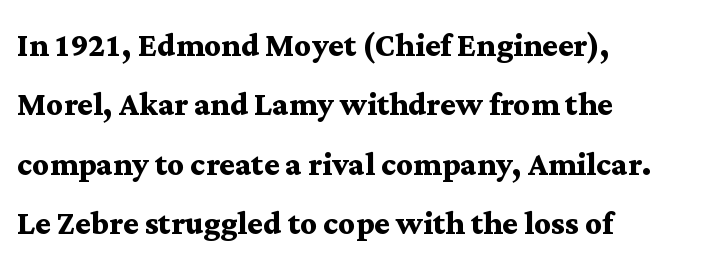
Q: Is the text bold? A: Yes.
Q: Is the text italic (slanted)? A: No, it is upright.
Q: Is the typeface a serif or a sans-serif typeface? A: Serif.
Q: Is the text underlined? A: No.
Q: How is the paragraph aligned? A: Left-aligned.
Q: Is the spacing between letters normal or unusually wide? A: Normal.
Q: Is the spacing between lines tight, normal or loose? A: Normal.
Q: Width (condensed, normal, or wide)? A: Wide.
Q: Stroke contrast? A: Medium.
Q: x-height? A: Medium.
Q: Monospaced? A: No.
